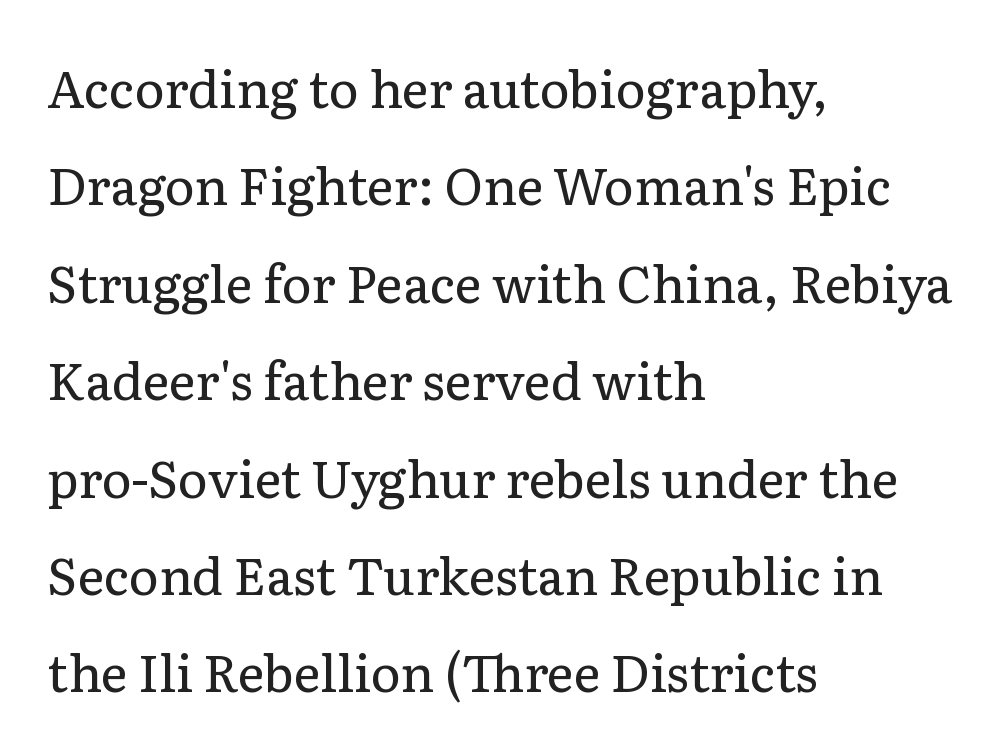
{"serif": "yes", "italic": "no", "bold": "no", "weight": "regular", "width": "normal", "stroke_contrast": "low", "x_height": "medium", "monospaced": "no", "underline": "no", "align": "left", "line_spacing": "loose", "line_spacing_ratio": 1.91, "letter_spacing": "normal", "letter_spacing_em": 0.0, "glyph_px": 51}
